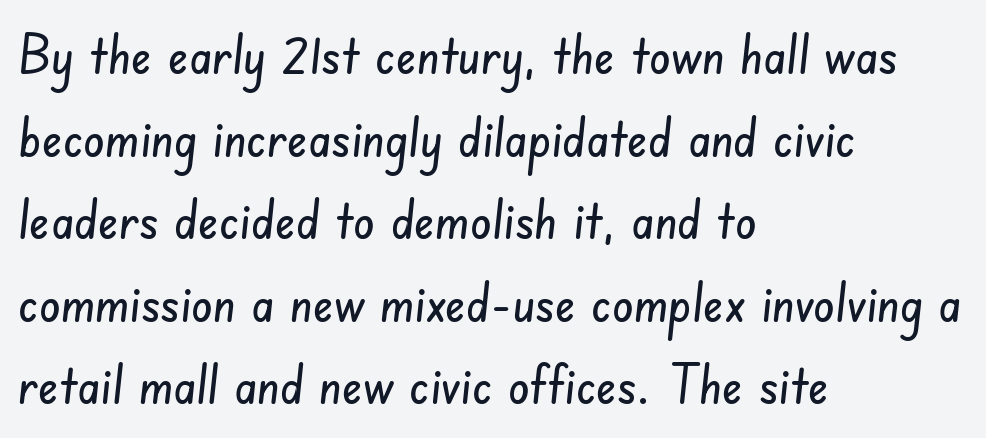
Line spacing here is normal. Alignment: flush left. Look at the bottom of the vertical strokes: they stop flat, with no serifs. Clear beneath every line of the passage. Here the designer chose a conventional face with non-uniform glyph widths.
